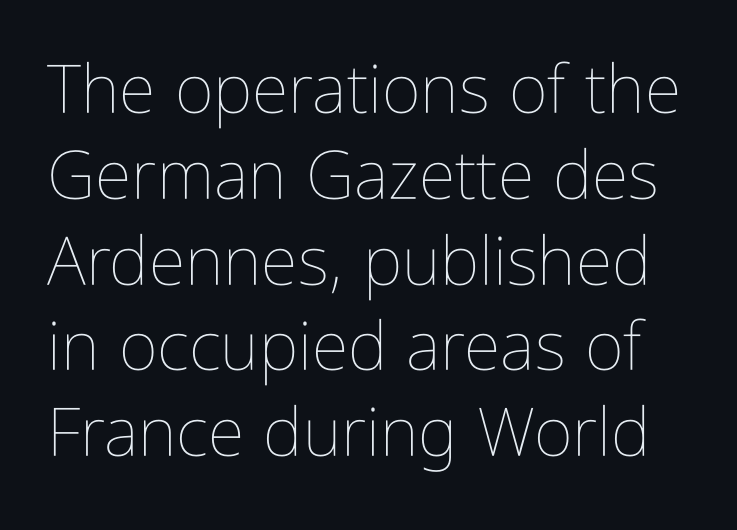
{"italic": "no", "bold": "no", "weight": "thin", "width": "condensed", "stroke_contrast": "low", "x_height": "medium", "monospaced": "no", "underline": "no", "line_spacing": "normal", "line_spacing_ratio": 1.28, "letter_spacing": "normal", "letter_spacing_em": 0.0, "glyph_px": 67}
